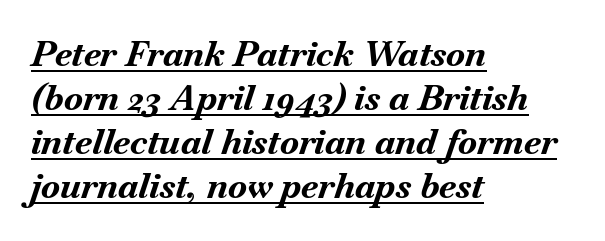
Q: Is the text bold? A: Yes.
Q: Is the text italic (slanted)? A: Yes, it leans right by about 18 degrees.
Q: Is the text underlined? A: Yes.
Q: How is the paragraph aligned? A: Left-aligned.
Q: Is the spacing between letters normal or unusually wide? A: Normal.
Q: Is the spacing between lines tight, normal or loose? A: Normal.
Q: Width (condensed, normal, or wide)? A: Normal.
Q: Stroke contrast? A: Medium.
Q: x-height? A: Small.
Q: Monospaced? A: No.
